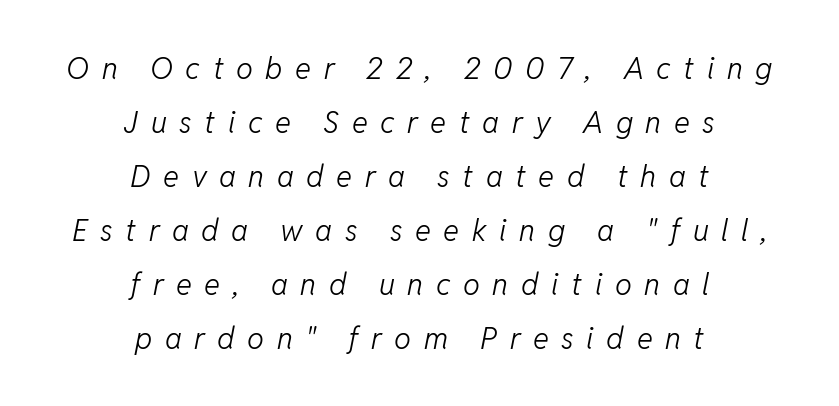
Q: Is the text bold? A: No.
Q: Is the text italic (slanted)? A: Yes, it leans right by about 11 degrees.
Q: Is the text underlined? A: No.
Q: How is the paragraph aligned? A: Centered.
Q: Is the spacing between letters normal or unusually wide? A: Unusually wide.
Q: Width (condensed, normal, or wide)? A: Normal.
Q: Stroke contrast? A: Low.
Q: x-height? A: Medium.
Q: Monospaced? A: No.
